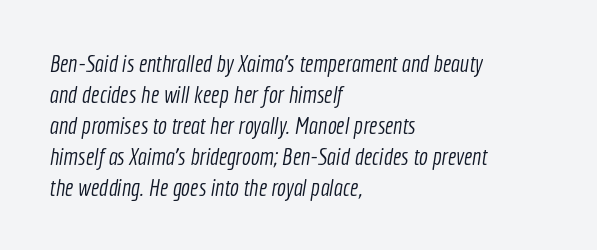
Q: Is the text bold? A: No.
Q: Is the text underlined? A: No.
Q: How is the paragraph aligned? A: Left-aligned.
Q: Is the spacing between letters normal or unusually wide? A: Normal.
Q: Is the spacing between lines tight, normal or loose? A: Normal.
